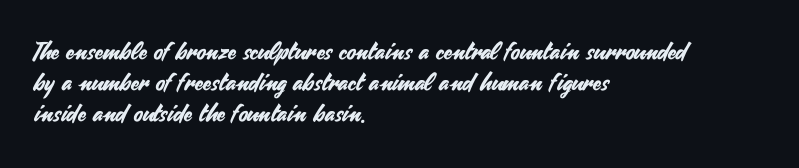
Q: Is the text italic (slanted)? A: Yes.
Q: Is the text underlined? A: No.
Q: How is the paragraph aligned? A: Left-aligned.
Q: Is the spacing between letters normal or unusually wide? A: Normal.
Q: Is the spacing between lines tight, normal or loose? A: Normal.
